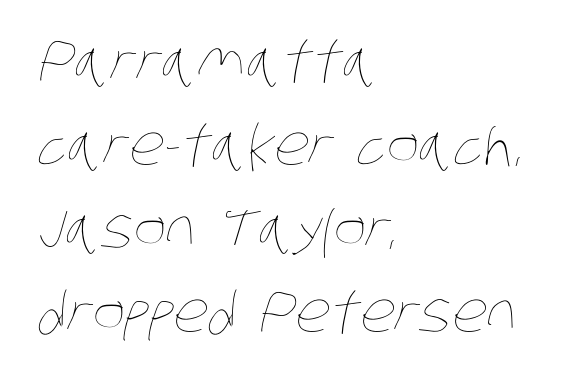
Each word holds together tightly as a unit, with standard inter-letter gaps. If you measured baseline to baseline, you'd find a middling distance. Proportional: the letters do not fall into vertical columns. Each stroke keeps to a modest, everyday thickness or less.
